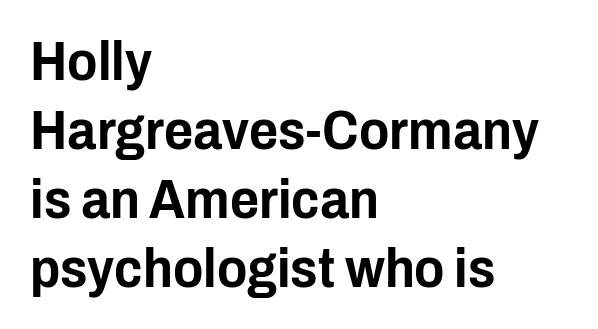
Underlining? Definitely not there. Every character sits straight up, as roman type does. Proportional: the letters do not fall into vertical columns. Each letter's strokes conclude bluntly, with no projecting serifs. Look at the tracking — it's just the regular setting, nothing added.
